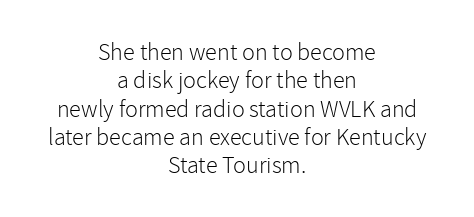
The image shows 24 px text type, upright; set centered, line spacing 1.18x, normal letter spacing, not underlined.
